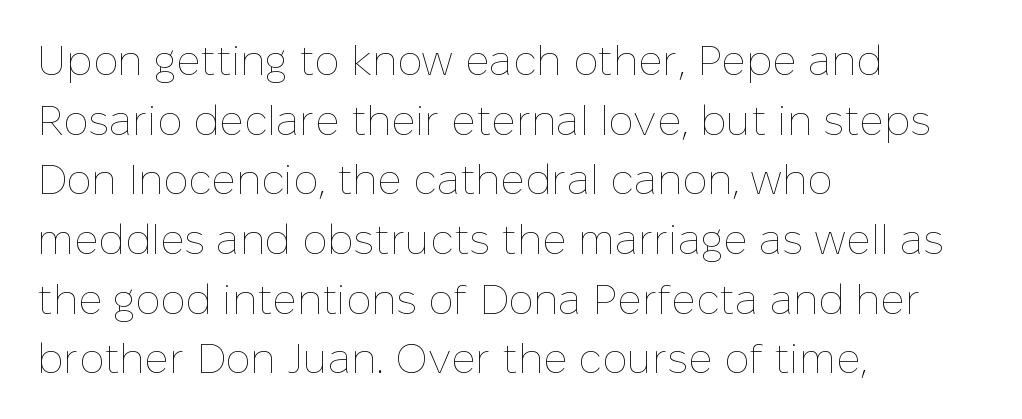
Does the lettering tilt? It doesn't — this is upright. Do the characters align in a grid? No, the font is proportional. Here the glyphs are tracked normally, forming tight word shapes. A student would call this left alignment; a typographer would say flush left, rag right. Each row of text sits above clean, open space.
